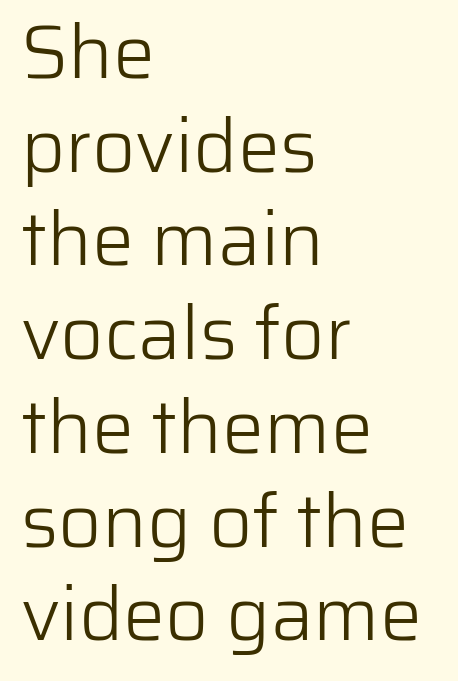
The image shows 75 px light sans-serif type, upright; set left-aligned, normal line spacing (1.25x), normal letter spacing, not underlined; low stroke contrast and a medium x-height.
